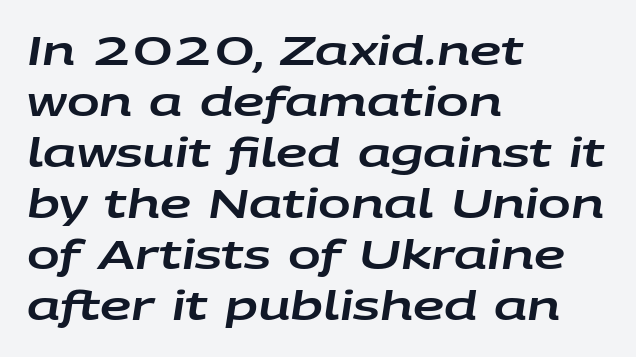
Spacing verdict: proportional, widths tailored to each character. In terms of posture, this sample is oblique. The block of text has a typical density, with ordinary space between rows. Each word holds together tightly as a unit, with standard inter-letter gaps. The compositor pushed each line to the left boundary.
